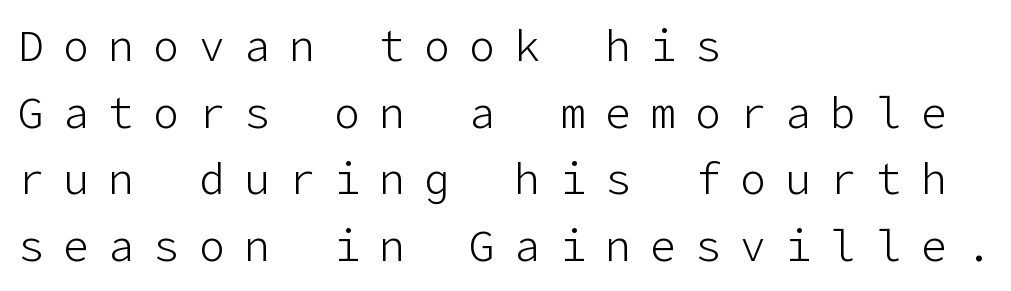
The image shows 43 px light sans-serif type, upright; set left-aligned, normal line spacing (1.55x), unusually wide letter spacing (+0.45 em), not underlined; low stroke contrast and a medium x-height.
